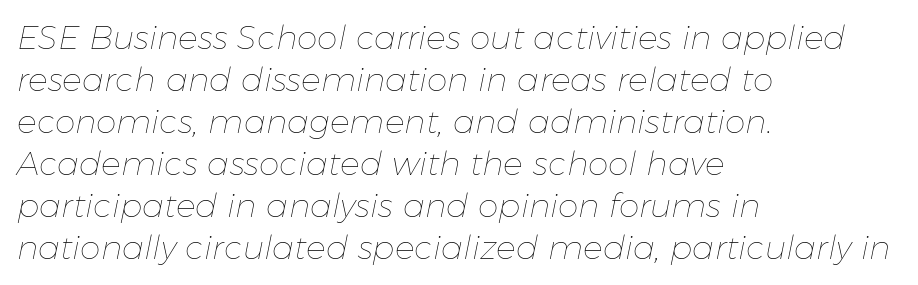
{"italic": "yes", "lean": "right", "slant_degrees": 11, "bold": "no", "weight": "thin", "width": "normal", "stroke_contrast": "low", "x_height": "medium", "monospaced": "no", "underline": "no", "align": "left", "line_spacing": "normal", "line_spacing_ratio": 1.27, "letter_spacing": "normal", "letter_spacing_em": 0.0, "glyph_px": 33}
